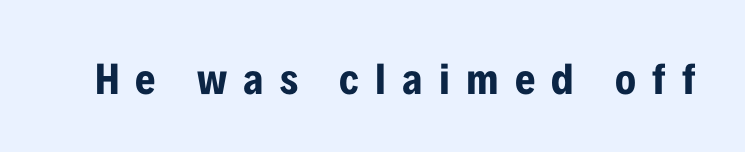
Q: Is the text bold? A: Yes.
Q: Is the text italic (slanted)? A: No, it is upright.
Q: Is the typeface a serif or a sans-serif typeface? A: Sans-serif.
Q: Is the text underlined? A: No.
Q: Is the spacing between letters normal or unusually wide? A: Unusually wide.
Q: Width (condensed, normal, or wide)? A: Condensed.
Q: Stroke contrast? A: Low.
Q: x-height? A: Medium.
Q: Monospaced? A: No.
